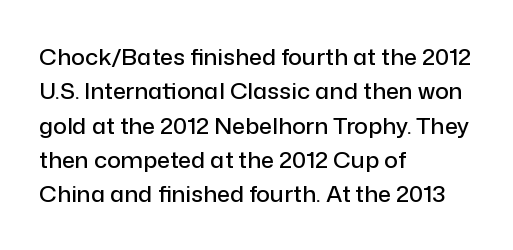
The image shows 23 px text type, upright; set left-aligned, normal line spacing (1.49x), normal letter spacing, not underlined.
